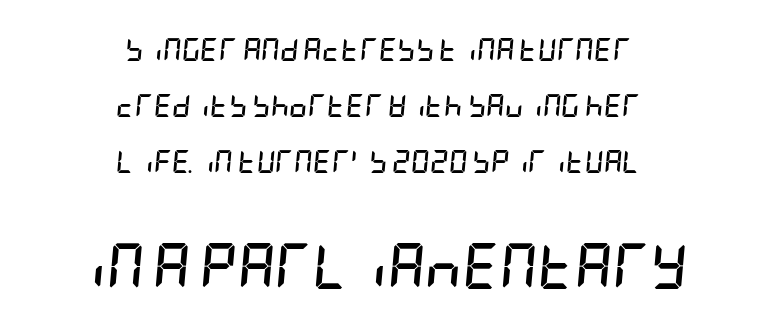
The passage shown is not underscored anywhere. In this sample the second text group is rendered at the bigger scale. The letterforms sit shoulder to shoulder at normal distance. Alignment: centered.
